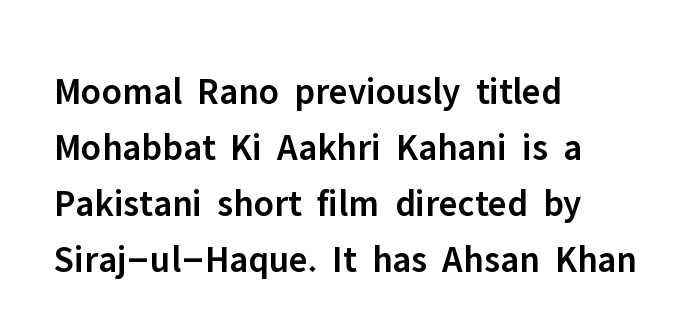
If you measured baseline to baseline, you'd find a middling distance. Type without underlining. Nobody touched the tracking dial on this one. The compositor pushed each line to the left boundary. This rendering employs a face without finishing strokes, i.e., a sans-serif.
